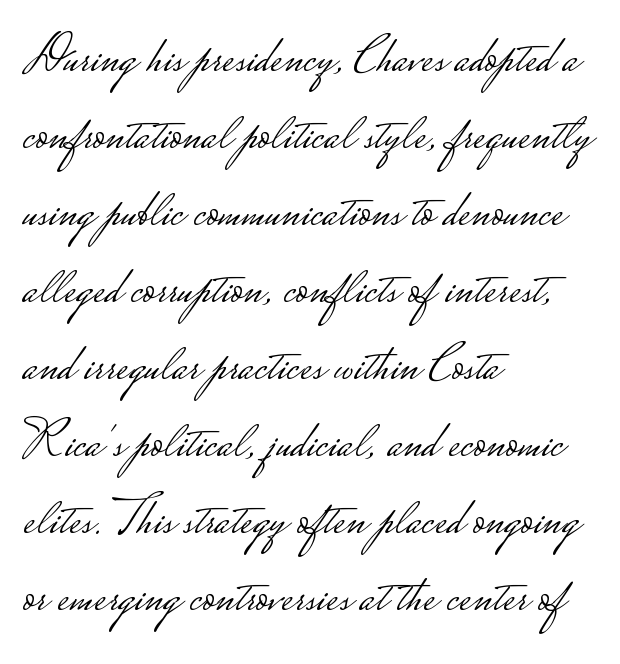
Q: Is the text bold? A: No.
Q: Is the text italic (slanted)? A: Yes.
Q: Is the typeface a serif or a sans-serif typeface? A: Sans-serif.
Q: Is the text underlined? A: No.
Q: How is the paragraph aligned? A: Left-aligned.
Q: Is the spacing between letters normal or unusually wide? A: Normal.
Q: Is the spacing between lines tight, normal or loose? A: Normal.
Q: Width (condensed, normal, or wide)? A: Wide.
Q: Stroke contrast? A: Low.
Q: Monospaced? A: No.
